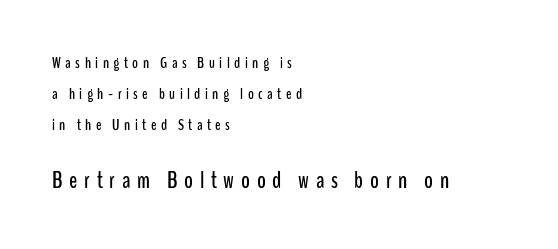
{"italic": "no", "underline": "no", "align": "left", "line_spacing": "loose", "line_spacing_ratio": 1.93, "letter_spacing": "wide", "letter_spacing_em": 0.28, "larger_block": "second", "size_ratio": 1.5, "glyph_px": 24}
